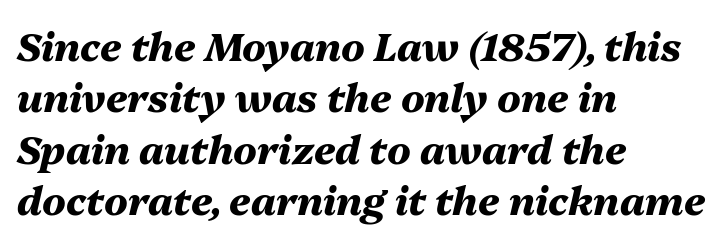
Q: Is the text bold? A: Yes.
Q: Is the text italic (slanted)? A: Yes, it leans right by about 13 degrees.
Q: Is the text underlined? A: No.
Q: How is the paragraph aligned? A: Left-aligned.
Q: Is the spacing between letters normal or unusually wide? A: Normal.
Q: Is the spacing between lines tight, normal or loose? A: Normal.
Q: Width (condensed, normal, or wide)? A: Normal.
Q: Stroke contrast? A: Medium.
Q: x-height? A: Medium.
Q: Monospaced? A: No.
